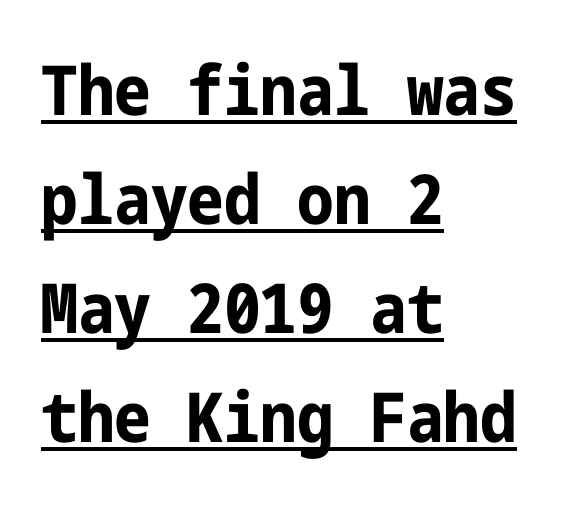
Is this a sans? Yes — the strokes have no serifs. Look at the stroke-to-counter ratio: heavy, a bold. In terms of posture, this sample is upright. The horizontal fit of the characters is conventional and even.
